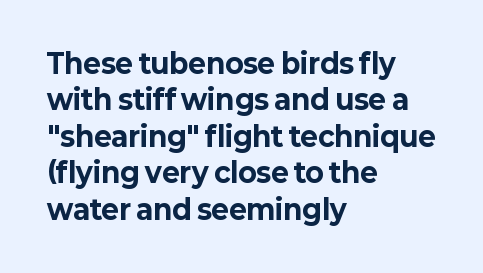
Q: Is the text bold? A: Yes.
Q: Is the text italic (slanted)? A: No, it is upright.
Q: Is the text underlined? A: No.
Q: How is the paragraph aligned? A: Left-aligned.
Q: Is the spacing between letters normal or unusually wide? A: Normal.
Q: Is the spacing between lines tight, normal or loose? A: Normal.
